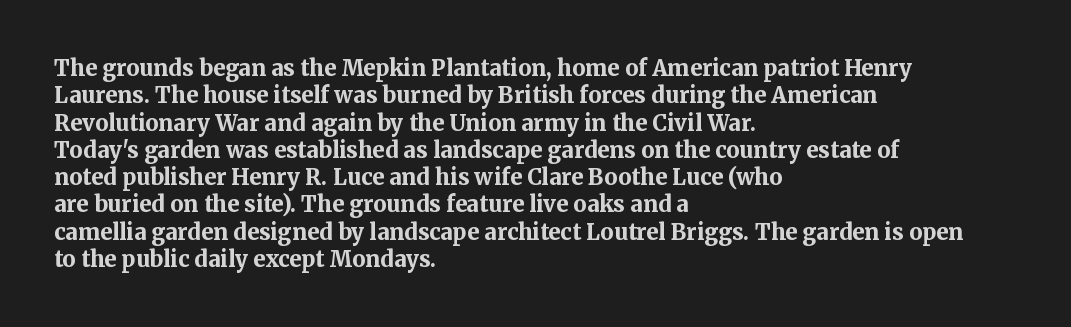
Q: Is the text bold? A: Yes.
Q: Is the text italic (slanted)? A: No, it is upright.
Q: Is the text underlined? A: No.
Q: How is the paragraph aligned? A: Left-aligned.
Q: Is the spacing between letters normal or unusually wide? A: Normal.
